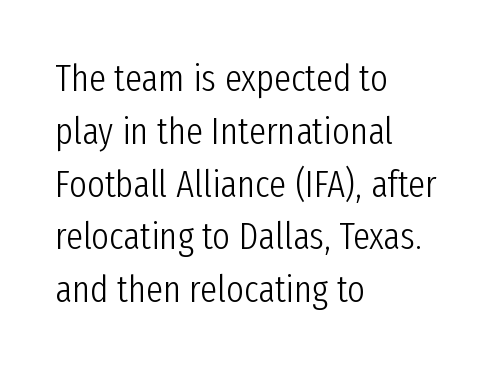
This rendering leaves character spacing at its baseline value. Each stroke keeps to a modest, everyday thickness or less. How would I describe the line gaps? Plain and ordinary. Quick note: underline off. The lines are quadded left.
